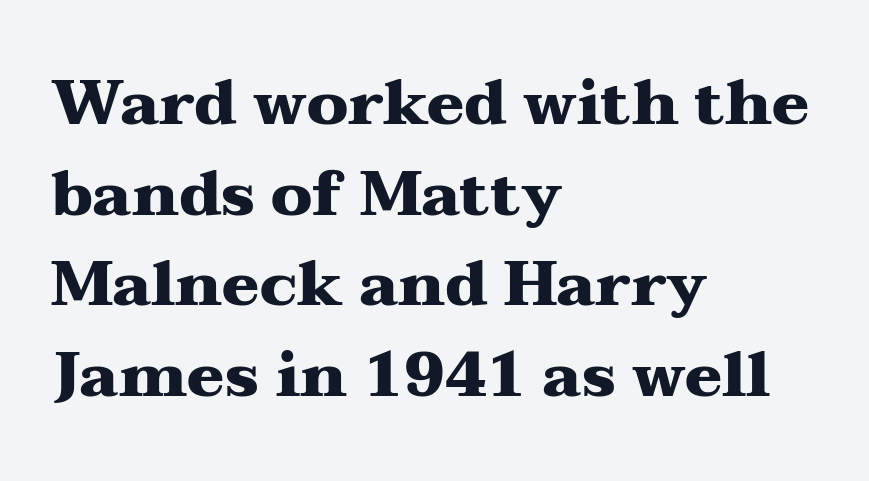
The image shows 62 px heavy, wide serif type, upright; set left-aligned, normal line spacing (1.46x), normal letter spacing, not underlined; medium stroke contrast and a medium x-height.
